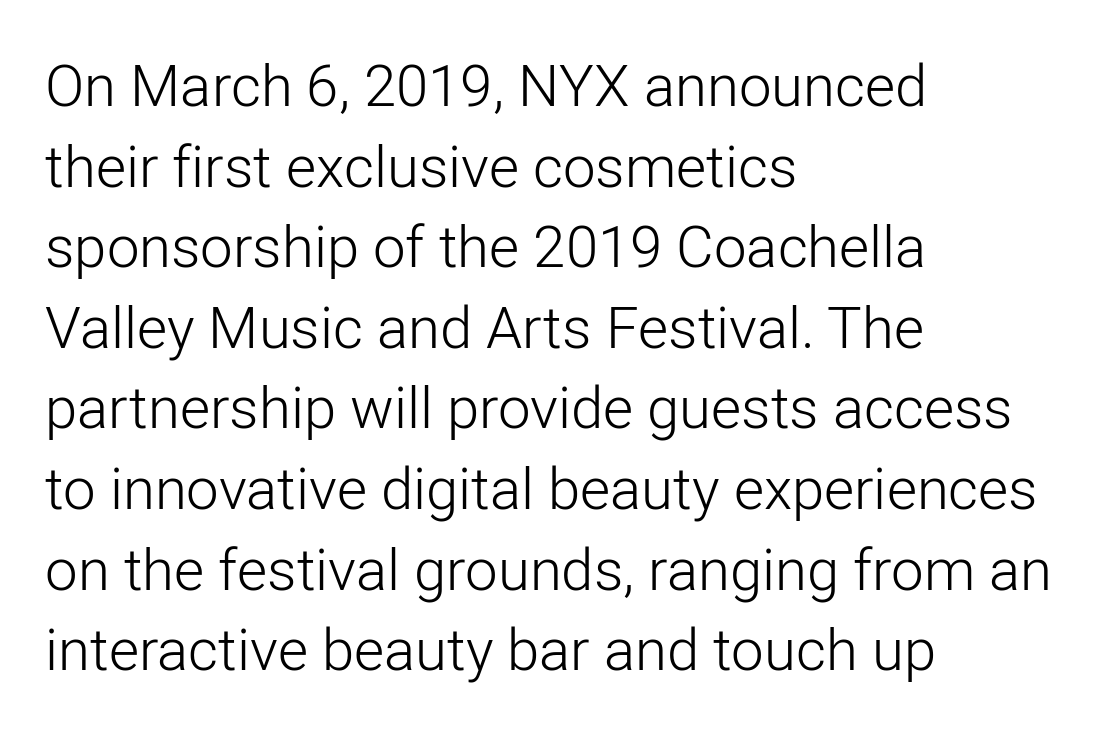
The image shows 58 px light sans-serif type, upright; set left-aligned, normal line spacing (1.39x), normal letter spacing, not underlined; low stroke contrast and a medium x-height.
